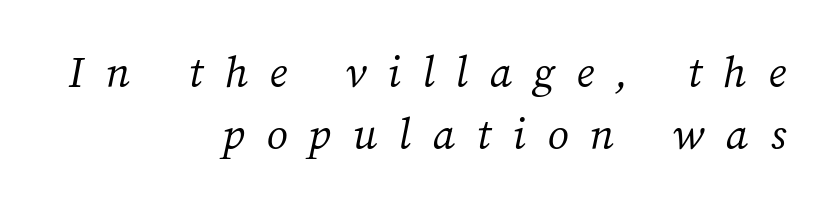
Q: Is the text bold? A: No.
Q: Is the text underlined? A: No.
Q: How is the paragraph aligned? A: Right-aligned.
Q: Is the spacing between letters normal or unusually wide? A: Unusually wide.
Q: Is the spacing between lines tight, normal or loose? A: Normal.
Q: Width (condensed, normal, or wide)? A: Normal.
Q: Stroke contrast? A: Medium.
Q: x-height? A: Medium.
Q: Monospaced? A: No.
